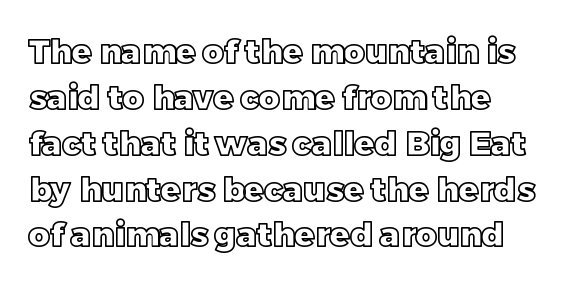
{"italic": "no", "width": "normal", "x_height": "large", "monospaced": "no", "underline": "no", "line_spacing": "normal", "line_spacing_ratio": 1.39, "letter_spacing": "normal", "letter_spacing_em": 0.0, "glyph_px": 33}
